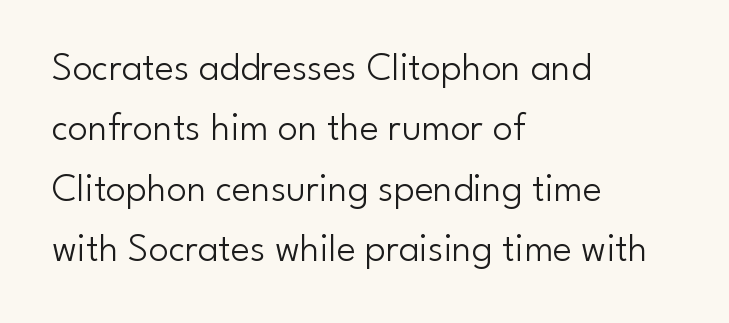
The image shows 40 px light sans-serif type, upright; set left-aligned, normal line spacing (1.51x), normal letter spacing, not underlined; low stroke contrast and a small x-height.
